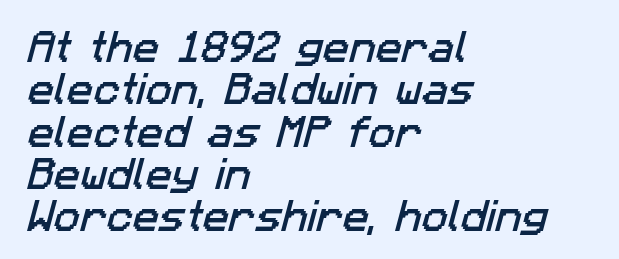
The letters advance in unequal steps, a hallmark of proportional type. Has an underline been added? It has not. In CSS terms this would be text-align: left. Each letter's strokes conclude bluntly, with no projecting serifs. No extra tracking has been applied to these lines.
